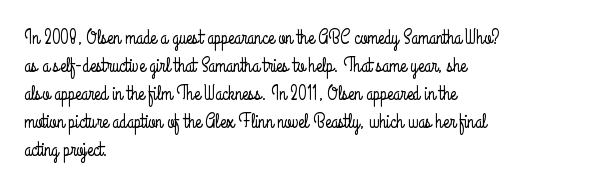
The image shows 20 px text type; set left-aligned, normal line spacing (1.4x), normal letter spacing, not underlined.
